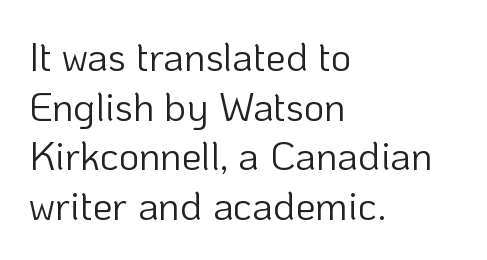
Heaviness? Minimal to ordinary, like unemphasized prose. Glyph-to-glyph distance matches everyday printed text. Quick note: underline off. Spacing verdict: proportional, widths tailored to each character. Each line starts at the same left margin while the right side varies. Check where the strokes stop: nothing finishes them off — pure sans.
